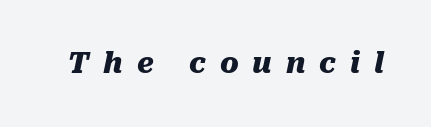
Q: Is the text bold? A: Yes.
Q: Is the text italic (slanted)? A: Yes, it leans right by about 10 degrees.
Q: Is the text underlined? A: No.
Q: Is the spacing between letters normal or unusually wide? A: Unusually wide.
Q: Width (condensed, normal, or wide)? A: Normal.
Q: Stroke contrast? A: Medium.
Q: x-height? A: Medium.
Q: Monospaced? A: No.
